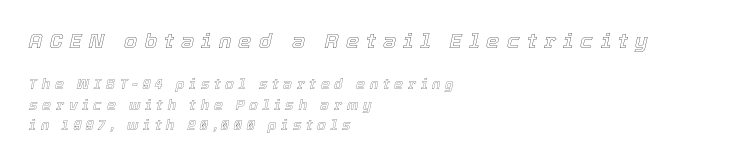
The image shows 21 px text type, italic (leaning right); set left-aligned, normal line spacing (1.46x), unusually wide letter spacing (+0.34 em), not underlined; the first (top) block is 1.5x larger.
